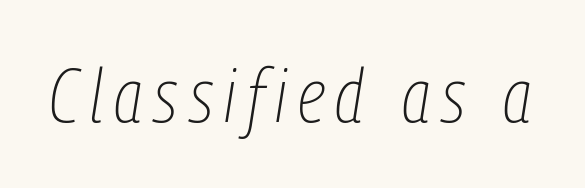
Varying glyph widths throughout — classic text-font behaviour. Vertical stems look standard width or narrower in stroke. Check under the words: just untouched page. The face used here has a pronounced slope to its letters.
